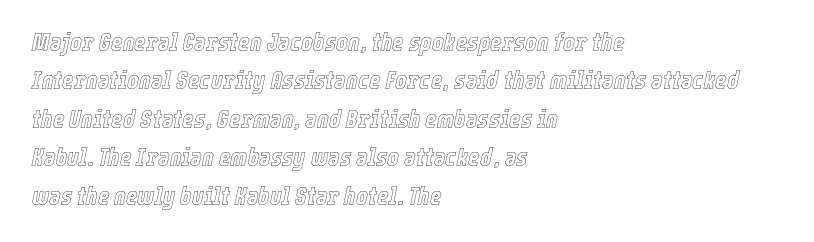
Q: Is the text italic (slanted)? A: Yes, it leans right by about 12 degrees.
Q: Is the text underlined? A: No.
Q: How is the paragraph aligned? A: Left-aligned.
Q: Is the spacing between letters normal or unusually wide? A: Normal.
Q: Is the spacing between lines tight, normal or loose? A: Normal.
